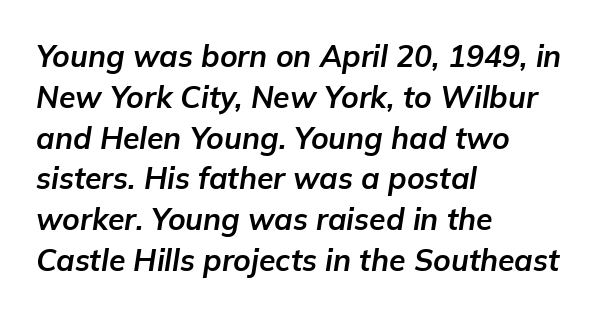
The image shows 30 px bold type, italic (leaning right); set left-aligned, normal line spacing (1.36x), normal letter spacing, not underlined; low stroke contrast and a medium x-height.
